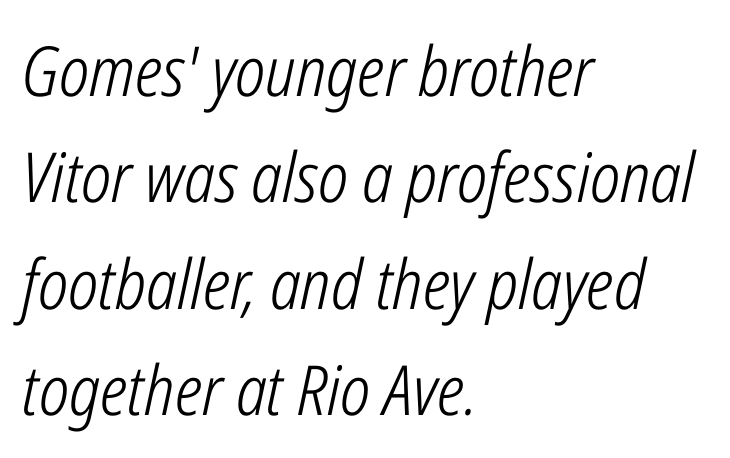
Q: Is the text bold? A: No.
Q: Is the text italic (slanted)? A: Yes, it leans right by about 12 degrees.
Q: Is the text underlined? A: No.
Q: How is the paragraph aligned? A: Left-aligned.
Q: Is the spacing between letters normal or unusually wide? A: Normal.
Q: Is the spacing between lines tight, normal or loose? A: Normal.
Q: Width (condensed, normal, or wide)? A: Condensed.
Q: Stroke contrast? A: Low.
Q: x-height? A: Medium.
Q: Monospaced? A: No.
